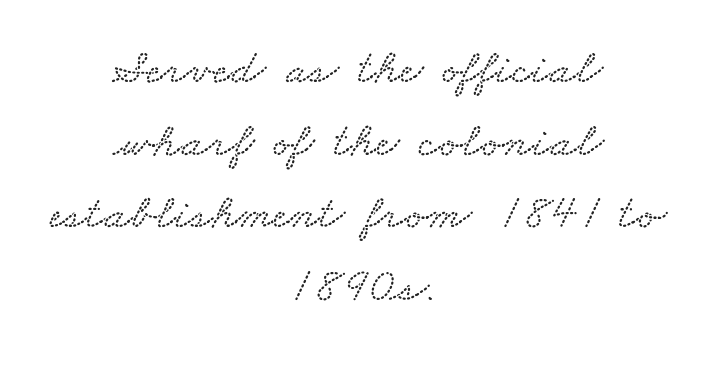
Note the varied advance widths — an 'i' is clearly narrower than an 'm'. Teacher's note: observe the equal gaps on both sides — that is centered alignment. Is the letter spacing exaggerated? No — it looks like the ordinary default. Letters rest on an invisible, unmarked baseline. Regarding leading, the lines here are spaced in the standard way.
